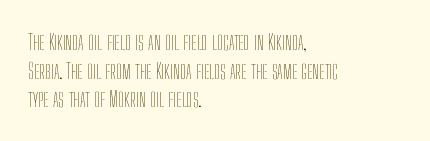
{"italic": "no", "bold": "no", "underline": "no", "align": "left", "line_spacing": "normal", "line_spacing_ratio": 1.3, "letter_spacing": "normal", "letter_spacing_em": 0.0, "glyph_px": 22}
